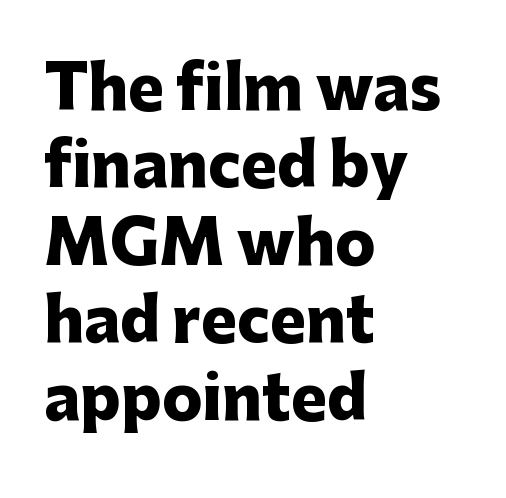
The image shows 60 px heavy sans-serif type, upright; set left-aligned, normal line spacing (1.29x), normal letter spacing, not underlined; low stroke contrast and a medium x-height.
